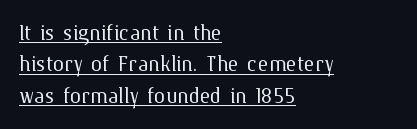
The image shows 28 px light type, upright; set left-aligned, tight line spacing (1.12x), normal letter spacing, underlined; medium stroke contrast and a medium x-height.
